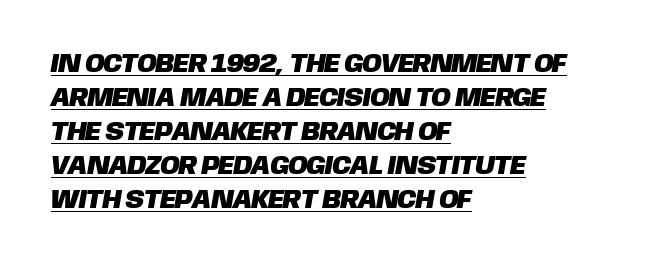
This is underlined copy, the kind a proofreader might mark for attention. Vertically, the passage feels balanced, rows spaced as you'd expect. Short note: letters normally spaced. The lines in this sample share a left origin and differ only in where they stop.
